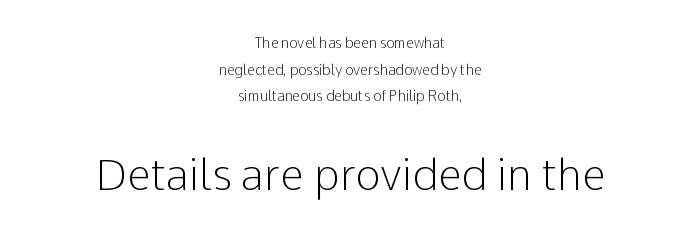
These lines keep a tight, regular rhythm from letter to letter. The letters advance in unequal steps, a hallmark of proportional type. The passage shown is typeset with a sans-serif family. The font is comparable to plain body text, perhaps lighter. Typesetter's note — lower block bumped up in size, upper block left smaller. A centered setting, common on invitations and titles, is used for this passage.
